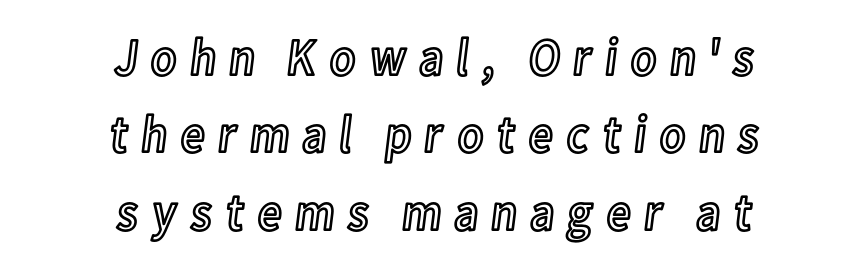
Spacing between characters has been opened up far beyond the box default. Visually the block forms a symmetrical silhouette, jagged on both flanks. Note the varied advance widths — an 'i' is clearly narrower than an 'm'. Vertical spacing — default. Only glyphs here, with clear space below each row.
